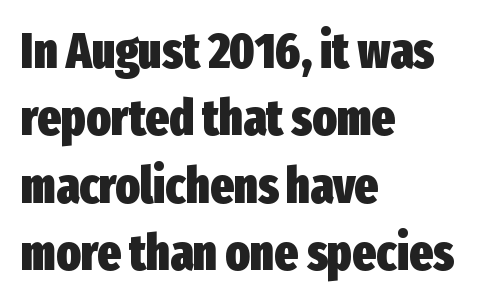
Think of a printed novel: that variable character pitch is what you see here. The line texture is even and compact thanks to regular tracking. The font is running at its bold setting. You can tell from the bare stems that sans-serif type was used. Quick note: underline off.
